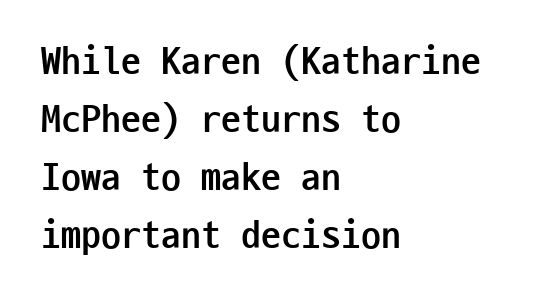
Q: Is the text bold? A: Yes.
Q: Is the text italic (slanted)? A: No, it is upright.
Q: Is the typeface a serif or a sans-serif typeface? A: Sans-serif.
Q: Is the text underlined? A: No.
Q: How is the paragraph aligned? A: Left-aligned.
Q: Is the spacing between letters normal or unusually wide? A: Normal.
Q: Is the spacing between lines tight, normal or loose? A: Normal.
Q: Width (condensed, normal, or wide)? A: Condensed.
Q: Stroke contrast? A: Low.
Q: x-height? A: Medium.
Q: Monospaced? A: Yes.
